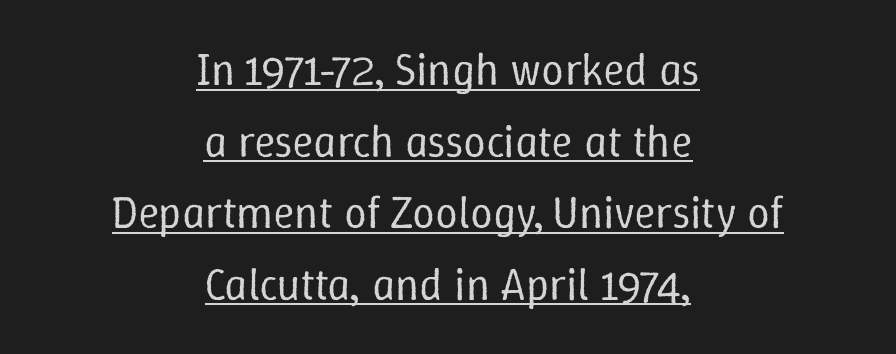
{"italic": "no", "bold": "no", "weight": "regular", "width": "normal", "stroke_contrast": "low", "x_height": "medium", "monospaced": "no", "underline": "yes", "align": "center", "line_spacing": "normal", "line_spacing_ratio": 1.59, "letter_spacing": "normal", "letter_spacing_em": 0.0, "glyph_px": 45}
